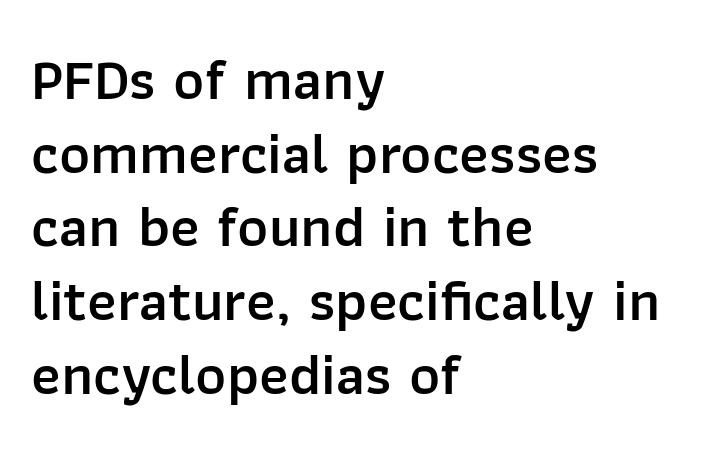
A bare baseline throughout the passage. This sample has the flowing, uneven cadence of proportional lettering. Note: no serifs on the glyphs. Students, note that the glyphs here touch the page at normal intervals. As a designer I'd log this as weight 600, semibold.
